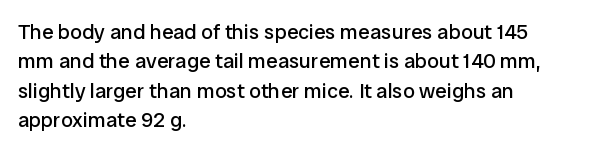
The image shows 21 px text type, upright; set left-aligned, normal line spacing (1.4x), normal letter spacing, not underlined.
